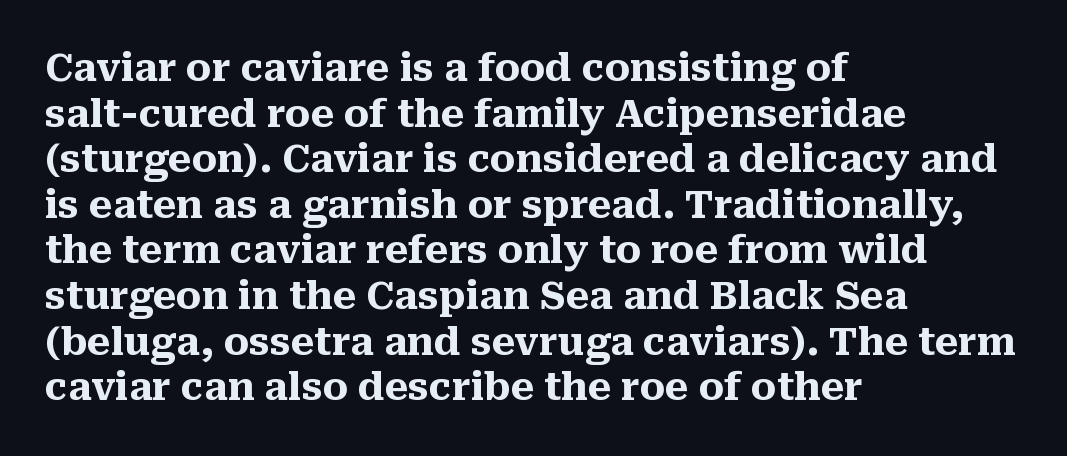
The glyphs in this specimen are seriffed. Layout note: lines flush left. Descenders are the only things crossing below the line. Strong, thick strokes mark this as bold type. Ascenders rise straight up at ninety degrees. This sample has the flowing, uneven cadence of proportional lettering.
